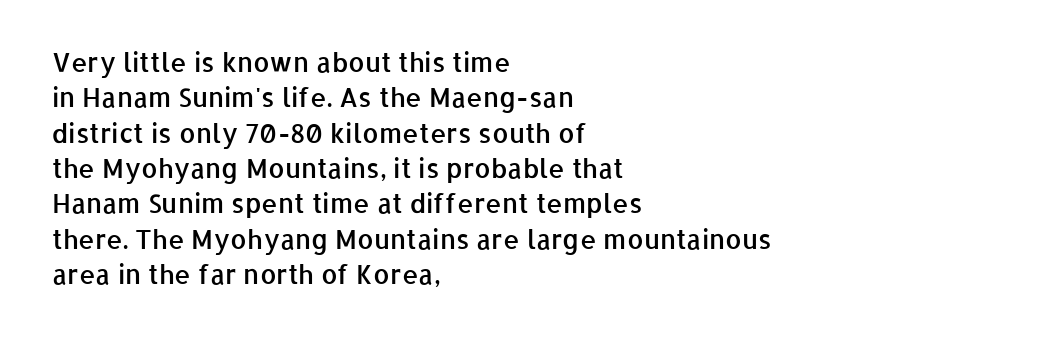
Quick note: underline off. Is the letter spacing exaggerated? No — it looks like the ordinary default. Each new line begins a customary step beneath the previous one. Its strokes are somewhat broadened, the hallmark of semibold type.
